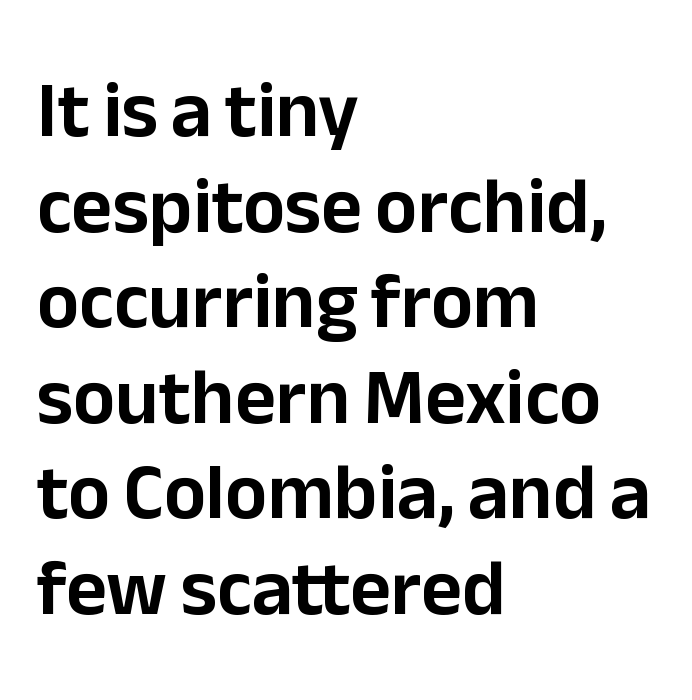
{"serif": "no", "italic": "no", "width": "normal", "stroke_contrast": "low", "x_height": "medium", "monospaced": "no", "underline": "no", "align": "left", "line_spacing_ratio": 1.21, "letter_spacing": "normal", "letter_spacing_em": 0.0, "glyph_px": 79}
